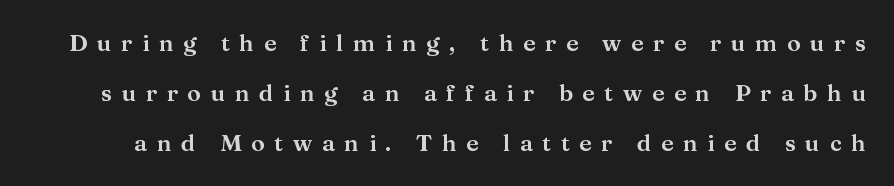
The image shows 23 px text type, upright; set loose line spacing (2.18x), unusually wide letter spacing (+0.42 em), not underlined.
